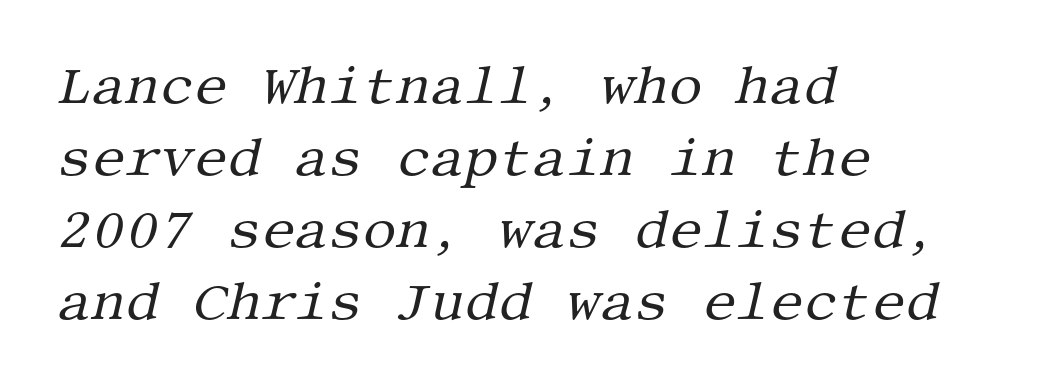
The strokes are not fattened; the text isn't bold. Each letter's strokes conclude with small projecting serifs. The passage shown stacks its lines at a standard gap. Teacher's note: observe the even left margin — that is flush-left alignment.
